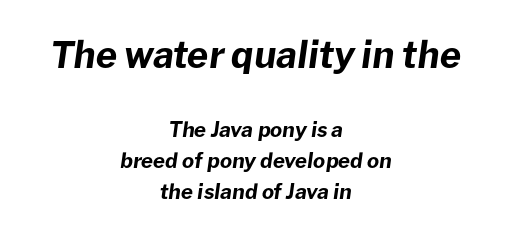
Q: Is the text bold? A: Yes.
Q: Is the text italic (slanted)? A: Yes, it leans right by about 8 degrees.
Q: Is the text underlined? A: No.
Q: How is the paragraph aligned? A: Centered.
Q: Is the spacing between letters normal or unusually wide? A: Normal.
Q: Is the spacing between lines tight, normal or loose? A: Normal.
Q: Which block of text is set in a larger size, the first (top) or the second (bottom)? A: The first (top) one.
Q: Width (condensed, normal, or wide)? A: Normal.
Q: Stroke contrast? A: Low.
Q: x-height? A: Medium.
Q: Monospaced? A: No.
